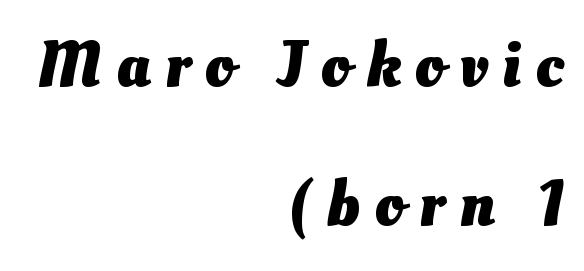
These words are printed bold, with thick strokes throughout. The paragraph has a hard right edge and a soft left edge. The face used here is rendered with a markedly widened letterfit. Quick note: interline space is abundant. Honestly, there is no underline to notice here at all. These lines are rendered in a variable-pitch font.
